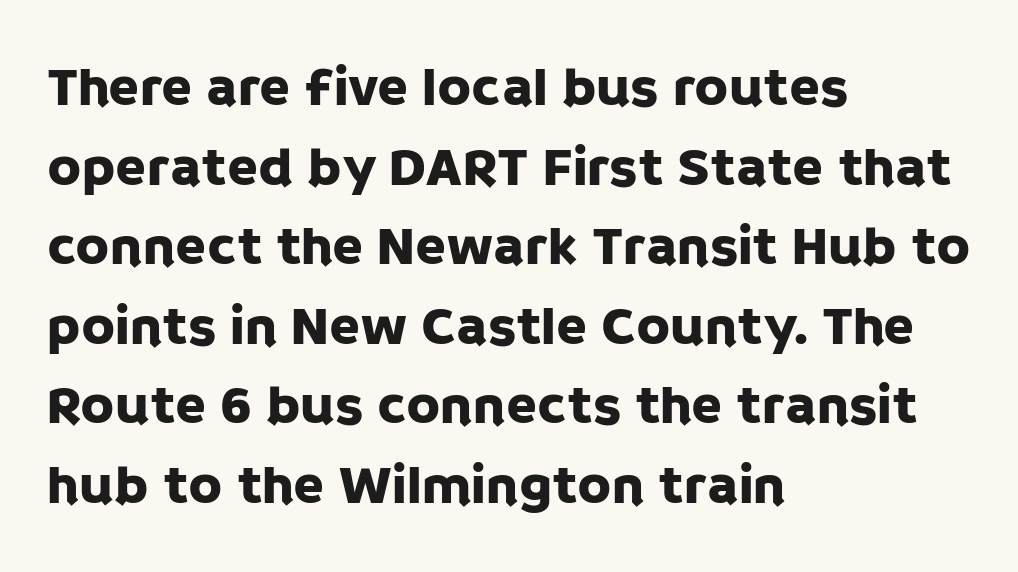
{"serif": "no", "italic": "no", "width": "normal", "stroke_contrast": "low", "x_height": "large", "monospaced": "no", "underline": "no", "align": "left", "line_spacing": "normal", "line_spacing_ratio": 1.42, "letter_spacing": "normal", "letter_spacing_em": 0.0, "glyph_px": 56}
